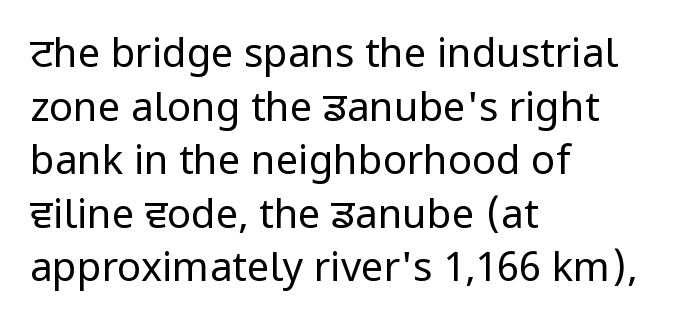
Q: Is the text bold? A: No.
Q: Is the text italic (slanted)? A: No, it is upright.
Q: Is the typeface a serif or a sans-serif typeface? A: Sans-serif.
Q: Is the text underlined? A: No.
Q: How is the paragraph aligned? A: Left-aligned.
Q: Is the spacing between letters normal or unusually wide? A: Normal.
Q: Is the spacing between lines tight, normal or loose? A: Normal.
Q: Width (condensed, normal, or wide)? A: Normal.
Q: Stroke contrast? A: Low.
Q: x-height? A: Medium.
Q: Monospaced? A: No.
